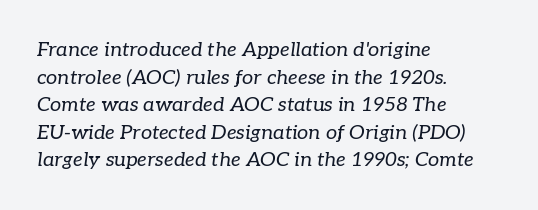
The image shows 20 px text type, italic (leaning right); set left-aligned, normal line spacing (1.38x), normal letter spacing, not underlined.
